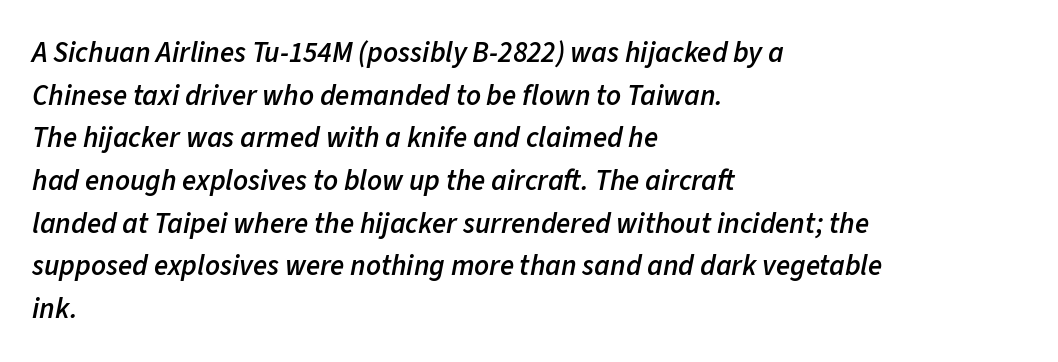
The image shows 29 px semibold type, italic (leaning right); set left-aligned, normal line spacing (1.47x), normal letter spacing, not underlined; low stroke contrast and a medium x-height.
